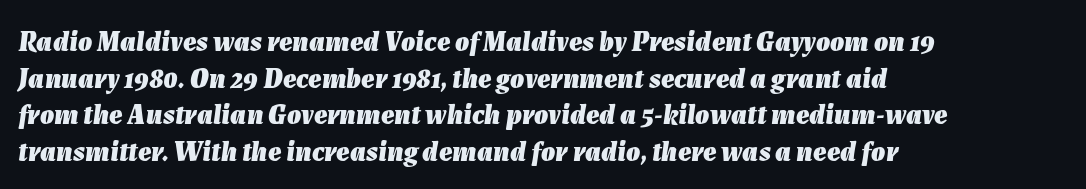
Left-aligned paragraph, ragged on the right. Here the designer chose a conventional face with non-uniform glyph widths. Italic: yes, the glyphs are oblique. Notice how thick the strokes are: this is what a full bold looks like. Quick note: underline off.
